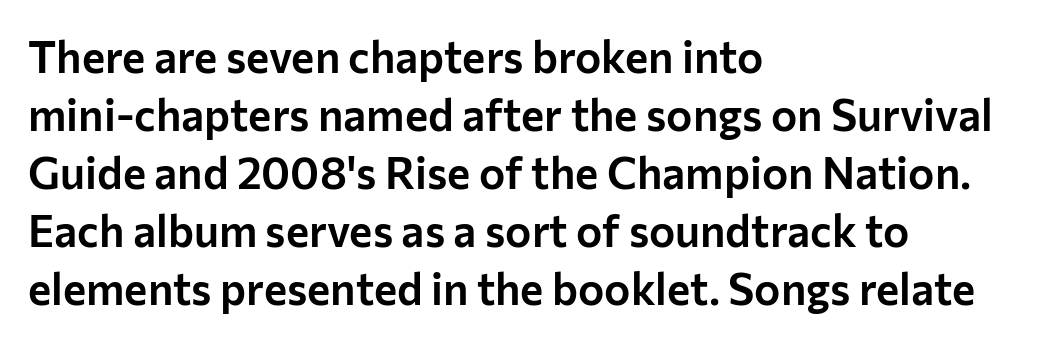
It's the straight-up-and-down kind of type. The passage shown is typed in a proportional face where columns would drift. Default kerning and tracking; the words read as compact shapes. Type without underlining. Type style note: lacks serifs.
